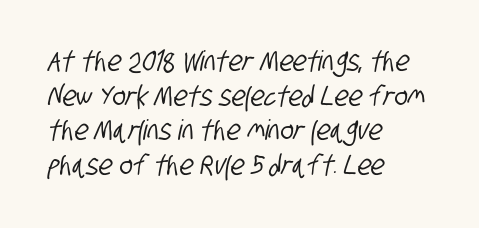
Q: Is the typeface a serif or a sans-serif typeface? A: Sans-serif.
Q: Is the text underlined? A: No.
Q: How is the paragraph aligned? A: Left-aligned.
Q: Is the spacing between letters normal or unusually wide? A: Normal.
Q: Width (condensed, normal, or wide)? A: Condensed.
Q: Stroke contrast? A: Low.
Q: x-height? A: Large.
Q: Monospaced? A: No.
